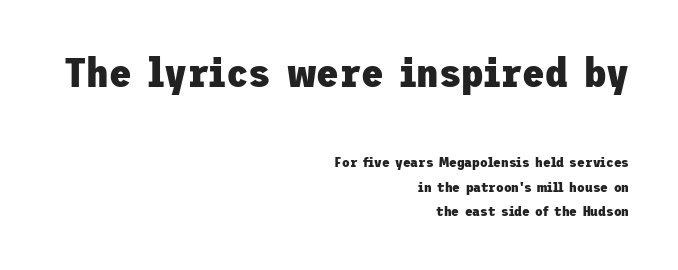
The image shows 41 px heavy sans-serif type, upright; set right-aligned, line spacing 1.76x, normal letter spacing, not underlined; the first (top) block is 2.93x larger; low stroke contrast and a medium x-height.
